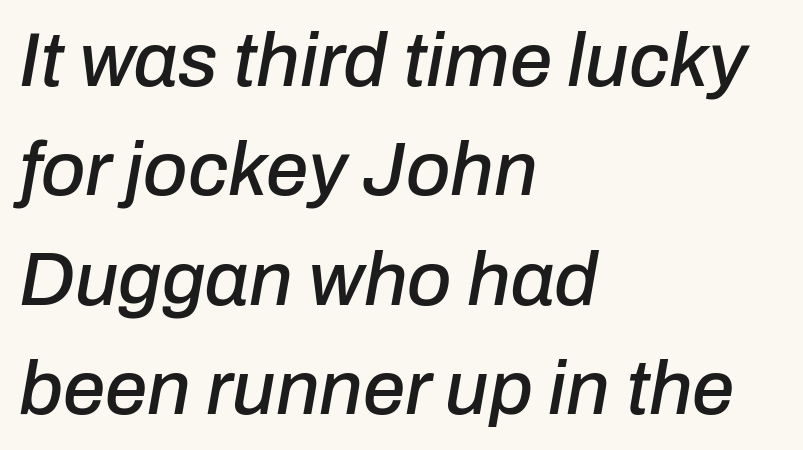
Q: Is the text italic (slanted)? A: Yes, it leans right by about 10 degrees.
Q: Is the text underlined? A: No.
Q: How is the paragraph aligned? A: Left-aligned.
Q: Is the spacing between letters normal or unusually wide? A: Normal.
Q: Is the spacing between lines tight, normal or loose? A: Normal.
Q: Width (condensed, normal, or wide)? A: Normal.
Q: Stroke contrast? A: Low.
Q: x-height? A: Medium.
Q: Monospaced? A: No.
